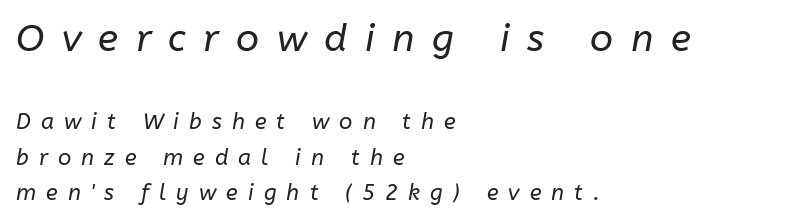
Q: Is the text bold? A: No.
Q: Is the text italic (slanted)? A: Yes, it leans right by about 10 degrees.
Q: Is the text underlined? A: No.
Q: How is the paragraph aligned? A: Left-aligned.
Q: Is the spacing between letters normal or unusually wide? A: Unusually wide.
Q: Is the spacing between lines tight, normal or loose? A: Normal.
Q: Which block of text is set in a larger size, the first (top) or the second (bottom)? A: The first (top) one.
Q: Width (condensed, normal, or wide)? A: Normal.
Q: Stroke contrast? A: Low.
Q: x-height? A: Medium.
Q: Monospaced? A: No.
